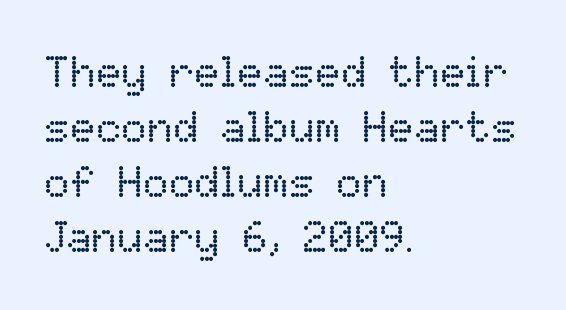
Does the lettering tilt? It doesn't — this is upright. Character widths vary here, with narrow letters taking less room than wide ones. How would I describe the line gaps? Plain and ordinary. The strokes carry an ordinary text weight at most. Lines of text with bare space underneath. Characters follow at the spacing the type designer built in.
